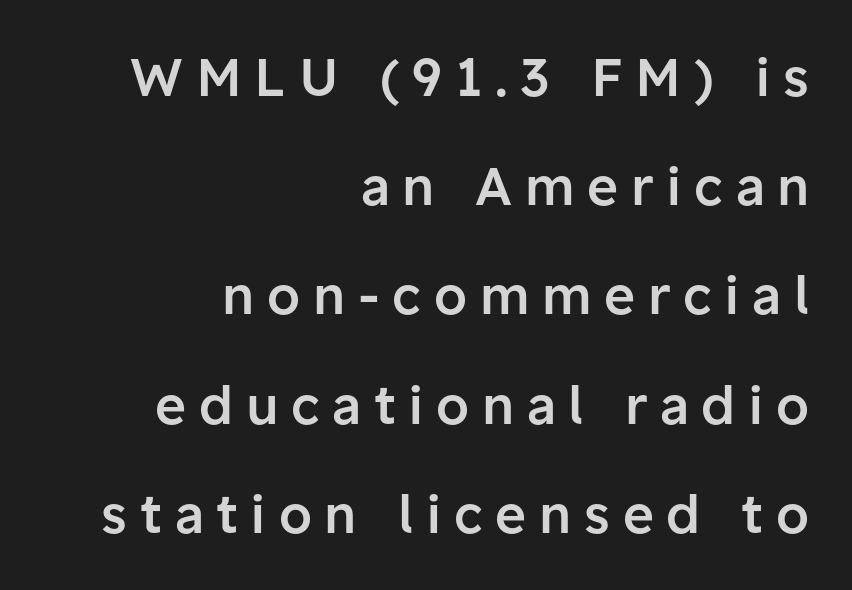
Q: Is the text bold? A: Semi-bold.
Q: Is the text italic (slanted)? A: No, it is upright.
Q: Is the typeface a serif or a sans-serif typeface? A: Sans-serif.
Q: Is the text underlined? A: No.
Q: How is the paragraph aligned? A: Right-aligned.
Q: Is the spacing between letters normal or unusually wide? A: Unusually wide.
Q: Is the spacing between lines tight, normal or loose? A: Loose.
Q: Width (condensed, normal, or wide)? A: Normal.
Q: Stroke contrast? A: Low.
Q: x-height? A: Medium.
Q: Monospaced? A: No.
